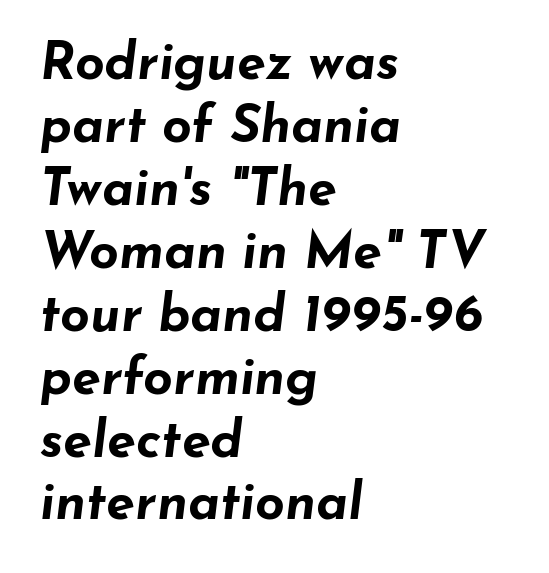
Q: Is the text bold? A: Yes.
Q: Is the text italic (slanted)? A: Yes, it leans right by about 7 degrees.
Q: Is the text underlined? A: No.
Q: How is the paragraph aligned? A: Left-aligned.
Q: Is the spacing between letters normal or unusually wide? A: Normal.
Q: Width (condensed, normal, or wide)? A: Wide.
Q: Stroke contrast? A: Low.
Q: x-height? A: Small.
Q: Monospaced? A: No.
